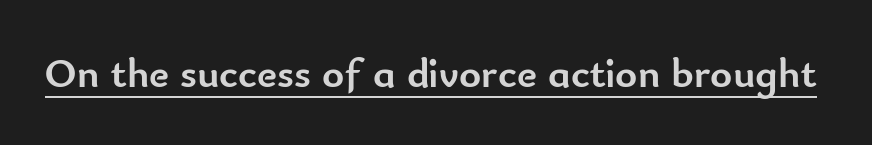
The image shows 42 px semibold sans-serif type, upright; set normal letter spacing, underlined; low stroke contrast and a small x-height.
